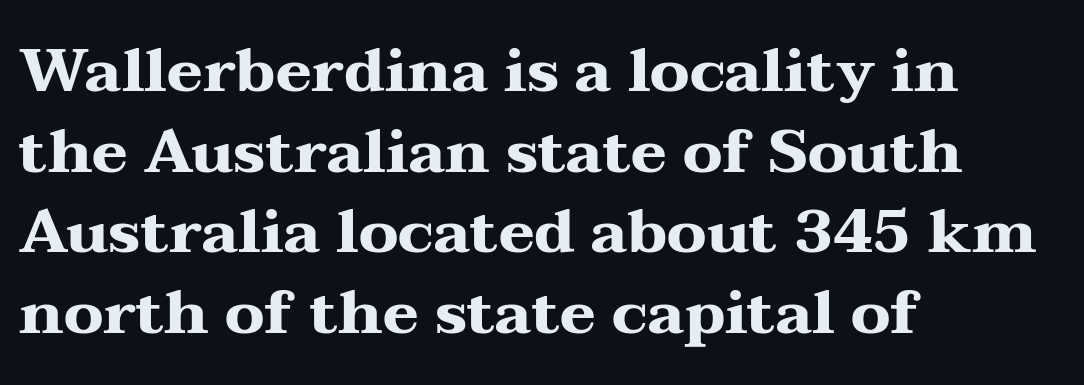
Q: Is the text bold? A: Yes.
Q: Is the text italic (slanted)? A: No, it is upright.
Q: Is the typeface a serif or a sans-serif typeface? A: Serif.
Q: Is the text underlined? A: No.
Q: How is the paragraph aligned? A: Left-aligned.
Q: Is the spacing between letters normal or unusually wide? A: Normal.
Q: Is the spacing between lines tight, normal or loose? A: Normal.
Q: Width (condensed, normal, or wide)? A: Wide.
Q: Stroke contrast? A: Medium.
Q: x-height? A: Medium.
Q: Monospaced? A: No.
